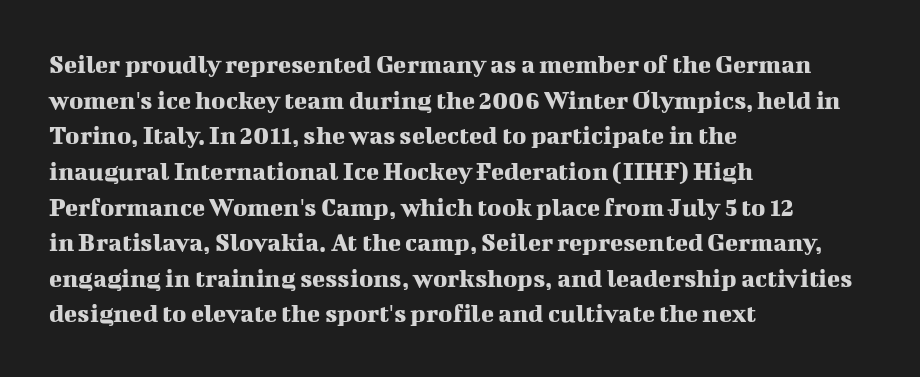
The image shows 27 px text type, upright; set left-aligned, normal line spacing (1.32x), normal letter spacing, not underlined.
